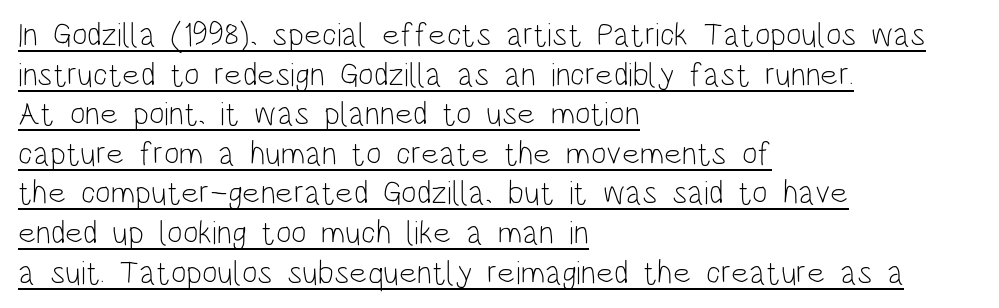
The image shows 33 px light, condensed sans-serif type, upright; set left-aligned, line spacing 1.2x, normal letter spacing, underlined; low stroke contrast and a large x-height.
